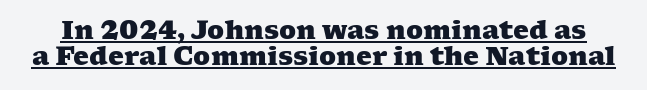
{"bold": "yes", "underline": "yes", "line_spacing": "tight", "line_spacing_ratio": 1.04, "letter_spacing": "normal", "letter_spacing_em": 0.0, "glyph_px": 25}
